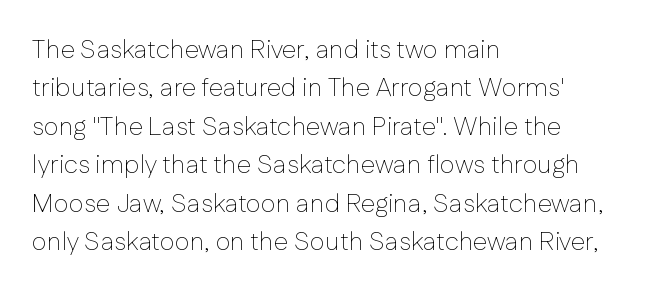
Leftover space on each line is placed entirely after the last word. The font sits on the lighter half of the weight spectrum, regular included. Here the glyphs are tracked normally, forming tight word shapes. Evenly set lines give the paragraph a standard silhouette. The area under the type is left untouched. The letters stand upright; this is a roman face.
